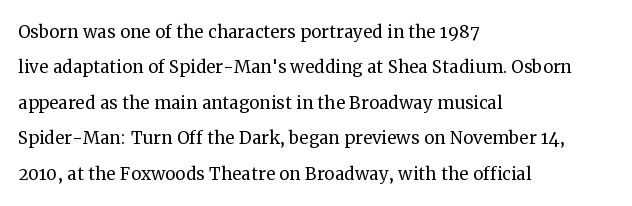
The image shows 23 px text type, upright; set left-aligned, normal line spacing (1.54x), normal letter spacing, not underlined.
